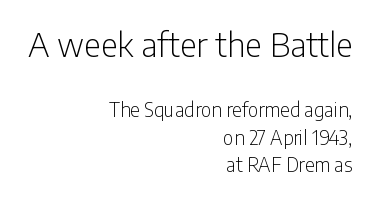
The image shows 33 px light, condensed sans-serif type, upright; set right-aligned, normal line spacing (1.45x), normal letter spacing, not underlined; the first (top) block is 1.74x larger; low stroke contrast and a medium x-height.
